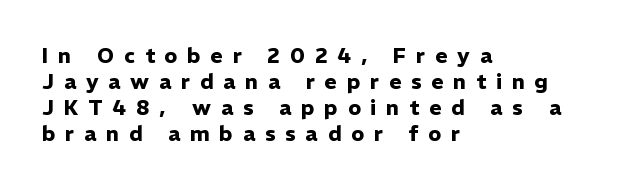
Q: Is the text bold? A: Yes.
Q: Is the text italic (slanted)? A: No, it is upright.
Q: Is the text underlined? A: No.
Q: How is the paragraph aligned? A: Left-aligned.
Q: Is the spacing between letters normal or unusually wide? A: Unusually wide.
